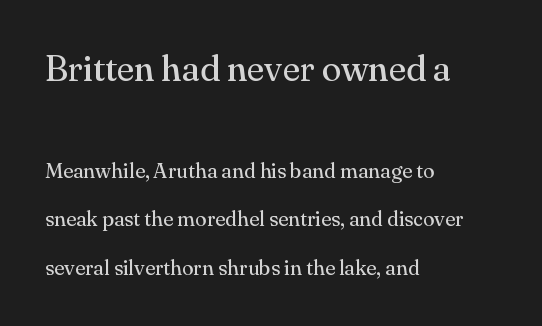
Q: Is the text bold? A: No.
Q: Is the text italic (slanted)? A: No, it is upright.
Q: Is the typeface a serif or a sans-serif typeface? A: Serif.
Q: Is the text underlined? A: No.
Q: How is the paragraph aligned? A: Left-aligned.
Q: Is the spacing between letters normal or unusually wide? A: Normal.
Q: Is the spacing between lines tight, normal or loose? A: Loose.
Q: Which block of text is set in a larger size, the first (top) or the second (bottom)? A: The first (top) one.
Q: Width (condensed, normal, or wide)? A: Normal.
Q: Stroke contrast? A: Medium.
Q: x-height? A: Small.
Q: Monospaced? A: No.
